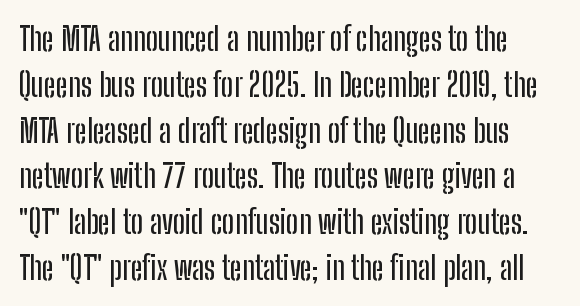
The image shows 32 px condensed sans-serif type, upright; set normal line spacing (1.43x), normal letter spacing, not underlined; low stroke contrast and a medium x-height.
